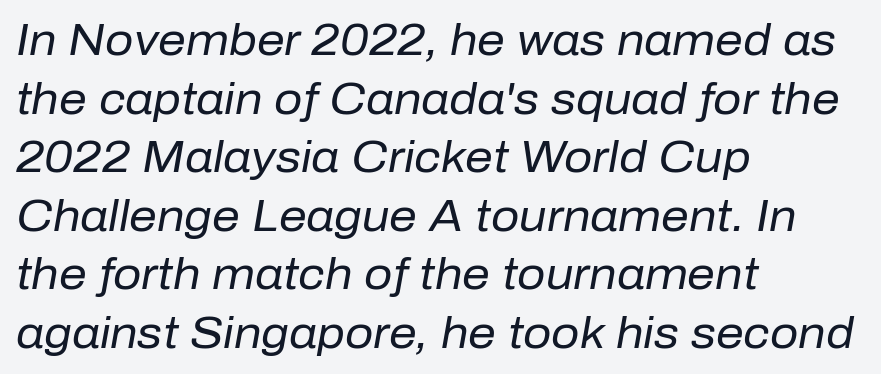
Q: Is the text bold? A: No.
Q: Is the text italic (slanted)? A: Yes, it leans right by about 10 degrees.
Q: Is the text underlined? A: No.
Q: How is the paragraph aligned? A: Left-aligned.
Q: Is the spacing between letters normal or unusually wide? A: Normal.
Q: Is the spacing between lines tight, normal or loose? A: Normal.
Q: Width (condensed, normal, or wide)? A: Normal.
Q: Stroke contrast? A: Low.
Q: x-height? A: Medium.
Q: Monospaced? A: No.
